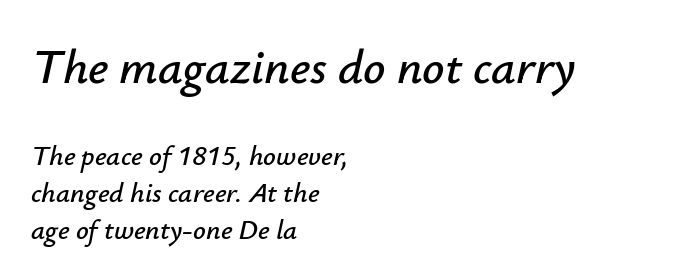
The image shows 49 px text type, italic (leaning right); set left-aligned, normal line spacing (1.32x), normal letter spacing, not underlined; the first (top) block is 1.75x larger; low stroke contrast and a small x-height.
